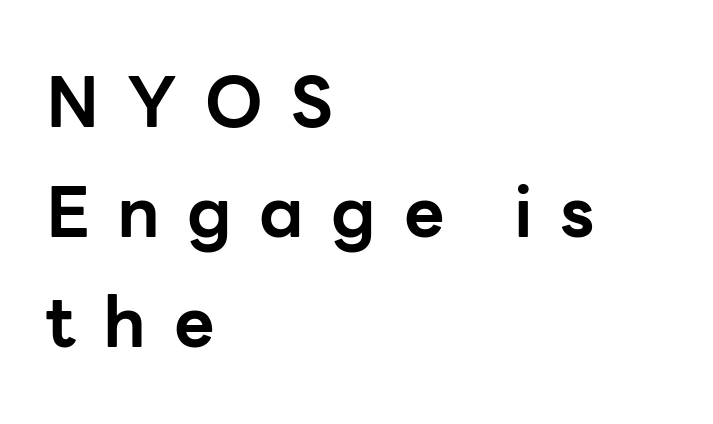
{"serif": "no", "italic": "no", "bold": "yes", "weight": "bold", "width": "normal", "stroke_contrast": "low", "x_height": "medium", "monospaced": "no", "underline": "no", "align": "left", "line_spacing": "normal", "line_spacing_ratio": 1.57, "letter_spacing": "wide", "letter_spacing_em": 0.39, "glyph_px": 70}
